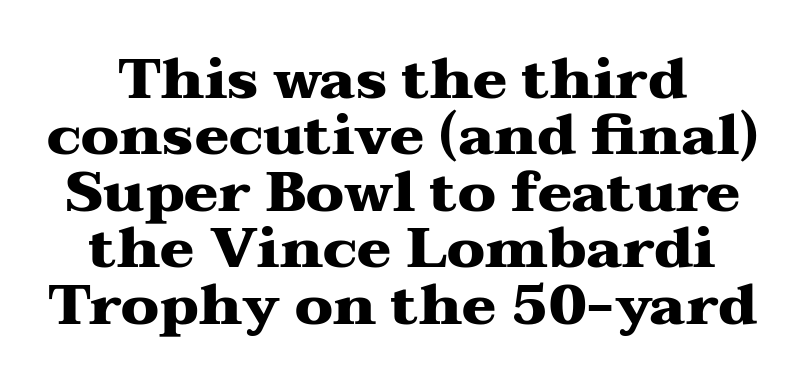
The image shows 57 px heavy, wide serif type, upright; set centered, tight line spacing (0.99x), normal letter spacing, not underlined; medium stroke contrast and a medium x-height.
